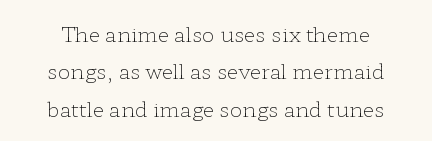
The image shows 21 px text type, upright; set centered, line spacing 1.78x, normal letter spacing, not underlined.
